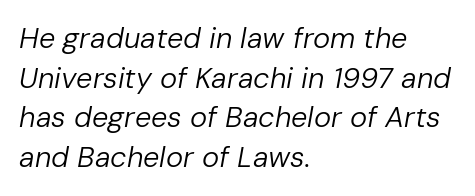
{"italic": "yes", "lean": "right", "slant_degrees": 10, "bold": "no", "weight": "regular", "width": "normal", "stroke_contrast": "low", "x_height": "medium", "monospaced": "no", "underline": "no", "align": "left", "line_spacing": "normal", "line_spacing_ratio": 1.37, "letter_spacing": "normal", "letter_spacing_em": 0.0, "glyph_px": 29}
